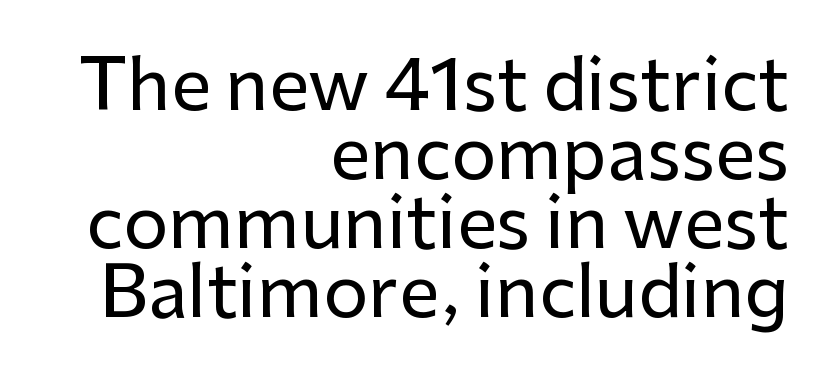
Q: Is the text italic (slanted)? A: No, it is upright.
Q: Is the typeface a serif or a sans-serif typeface? A: Sans-serif.
Q: Is the text underlined? A: No.
Q: How is the paragraph aligned? A: Right-aligned.
Q: Is the spacing between letters normal or unusually wide? A: Normal.
Q: Is the spacing between lines tight, normal or loose? A: Tight.
Q: Width (condensed, normal, or wide)? A: Normal.
Q: Stroke contrast? A: Low.
Q: x-height? A: Medium.
Q: Monospaced? A: No.
